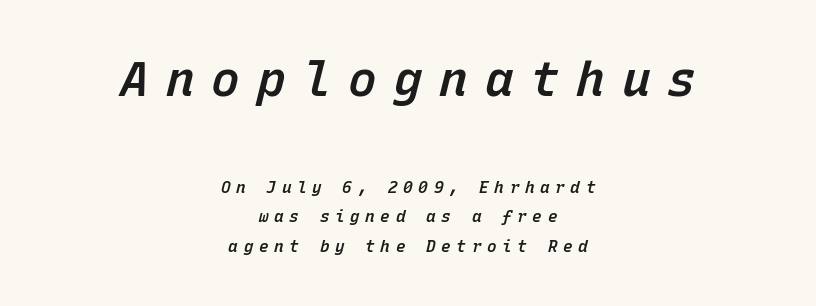
{"italic": "yes", "lean": "right", "slant_degrees": 15, "bold": "semi", "weight": "semibold", "width": "normal", "stroke_contrast": "low", "x_height": "medium", "monospaced": "yes", "underline": "no", "align": "center", "line_spacing_ratio": 1.84, "letter_spacing": "wide", "letter_spacing_em": 0.35, "larger_block": "first", "size_ratio": 3.0, "glyph_px": 48}
